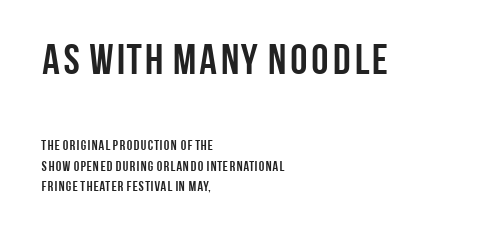
Horizontal alignment here is leftward, the default for most running prose. In terms of letterform style, serifs are entirely absent. Has an underline been added? It has not. The line texture is even and compact thanks to regular tracking. Varying glyph widths throughout — classic text-font behaviour.
